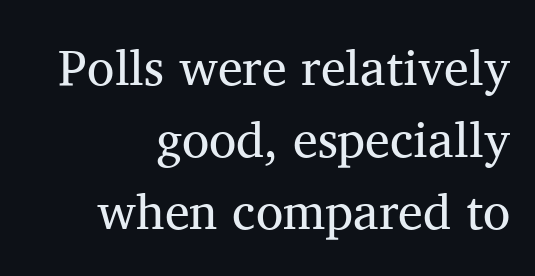
The rendering anchors every line to the right-hand side. The cut favours lightness, reaching ordinary text weight at its darkest. Does extra space separate the letters? No, they use regular spacing. The face used here is seriffed, in the tradition of book romans. Is this a fixed-width face? No — the glyphs have proportional, varying widths.
